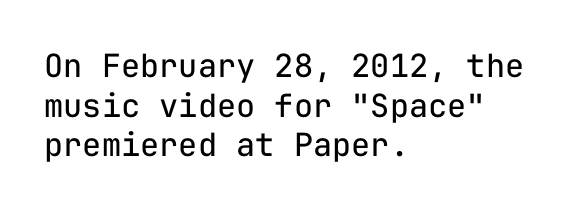
The image shows 32 px regular-weight sans-serif type, upright, monospaced; set left-aligned, line spacing 1.24x, normal letter spacing, not underlined; low stroke contrast and a medium x-height.
